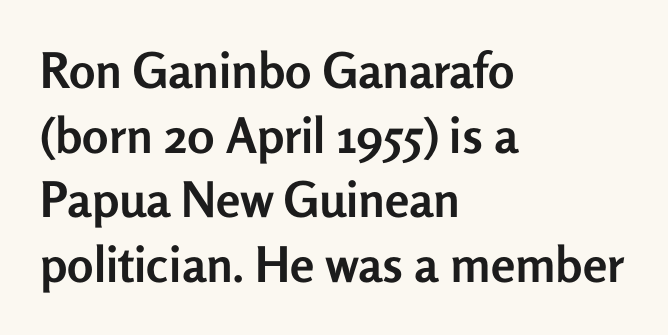
{"serif": "no", "italic": "no", "bold": "yes", "weight": "semibold", "width": "normal", "stroke_contrast": "low", "x_height": "medium", "monospaced": "no", "underline": "no", "align": "left", "line_spacing": "normal", "line_spacing_ratio": 1.32, "letter_spacing": "normal", "letter_spacing_em": 0.0, "glyph_px": 49}
